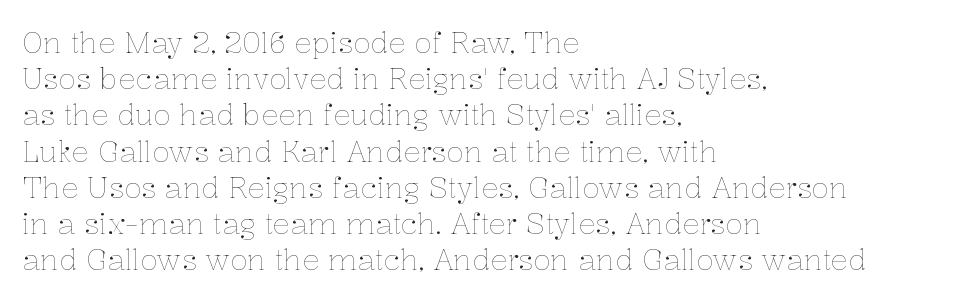
{"italic": "no", "bold": "no", "weight": "thin", "width": "normal", "stroke_contrast": "low", "x_height": "medium", "monospaced": "no", "underline": "no", "align": "left", "line_spacing": "normal", "line_spacing_ratio": 1.25, "letter_spacing": "normal", "letter_spacing_em": 0.0, "glyph_px": 29}
